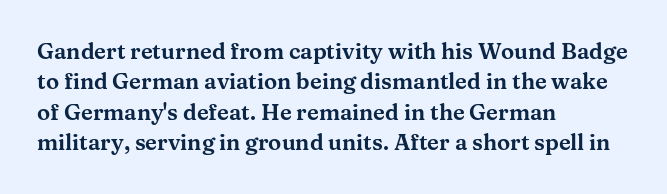
The image shows 22 px text type, upright; set left-aligned, normal line spacing (1.38x), normal letter spacing, not underlined.
